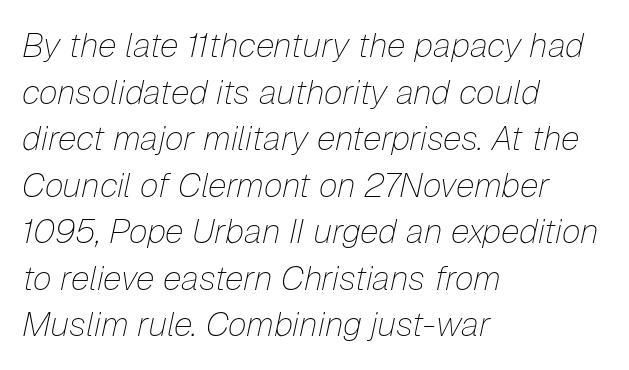
{"italic": "yes", "lean": "right", "slant_degrees": 12, "bold": "no", "weight": "thin", "width": "normal", "stroke_contrast": "low", "x_height": "medium", "monospaced": "no", "underline": "no", "align": "left", "line_spacing": "normal", "line_spacing_ratio": 1.37, "letter_spacing": "normal", "letter_spacing_em": 0.0, "glyph_px": 34}
